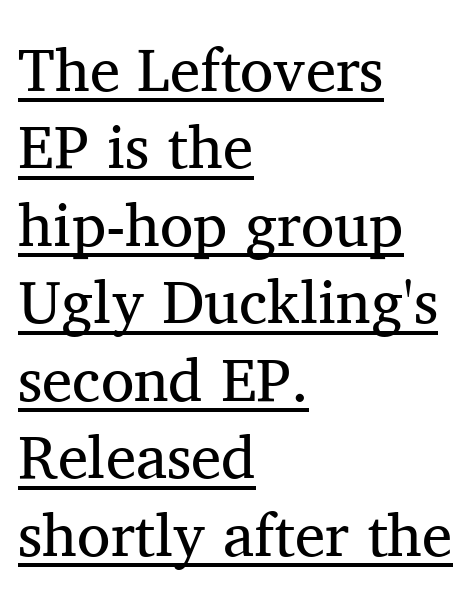
{"serif": "yes", "italic": "no", "bold": "no", "weight": "regular", "width": "normal", "stroke_contrast": "medium", "x_height": "medium", "monospaced": "no", "underline": "yes", "align": "left", "line_spacing": "normal", "line_spacing_ratio": 1.27, "letter_spacing": "normal", "letter_spacing_em": 0.0, "glyph_px": 61}
